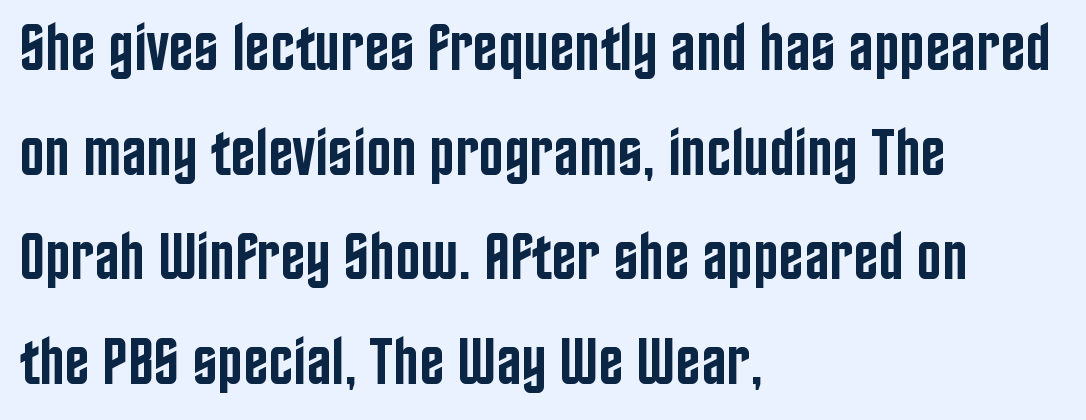
The image shows 67 px semibold, condensed sans-serif type, upright; set left-aligned, normal line spacing (1.56x), normal letter spacing, not underlined; low stroke contrast and a large x-height.
